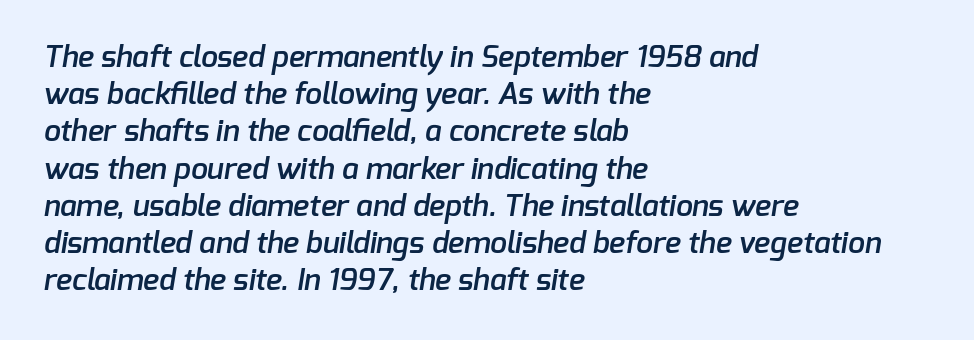
The image shows 30 px semibold sans-serif type; set left-aligned, line spacing 1.24x, normal letter spacing, not underlined; low stroke contrast and a medium x-height.
